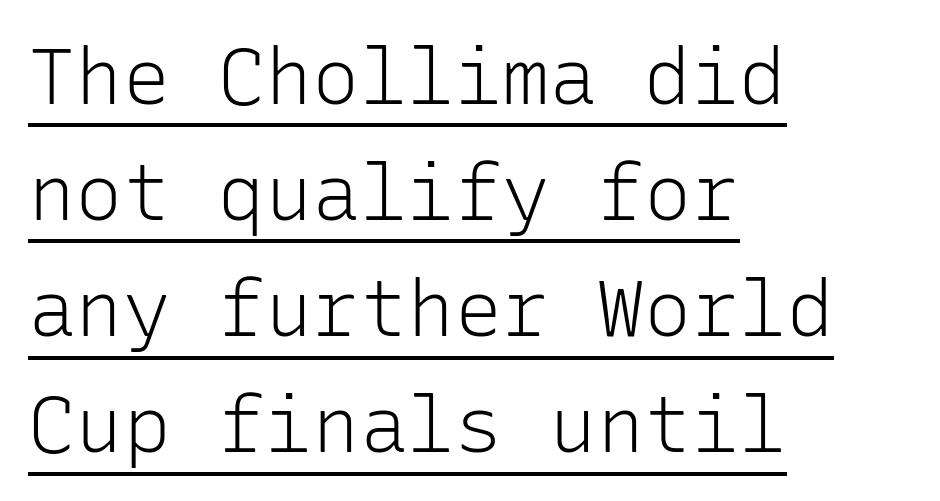
The image shows 79 px light sans-serif type, upright, monospaced; set left-aligned, normal line spacing (1.47x), normal letter spacing, underlined; low stroke contrast and a medium x-height.
